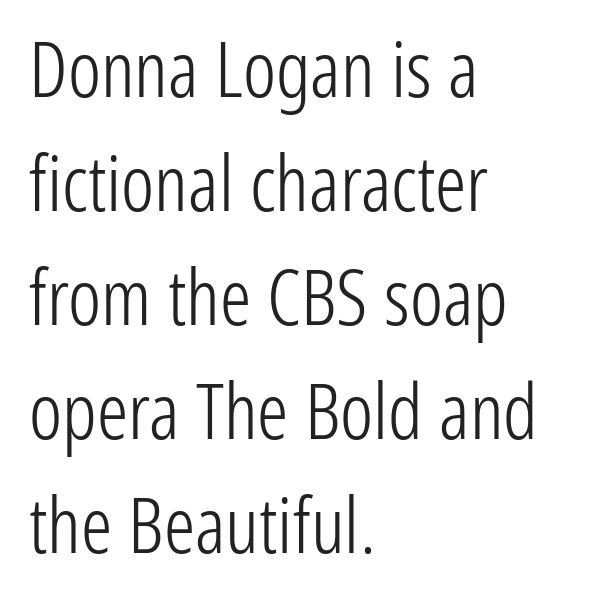
The image shows 78 px light, condensed sans-serif type, upright; set left-aligned, normal line spacing (1.46x), normal letter spacing, not underlined; low stroke contrast and a medium x-height.
